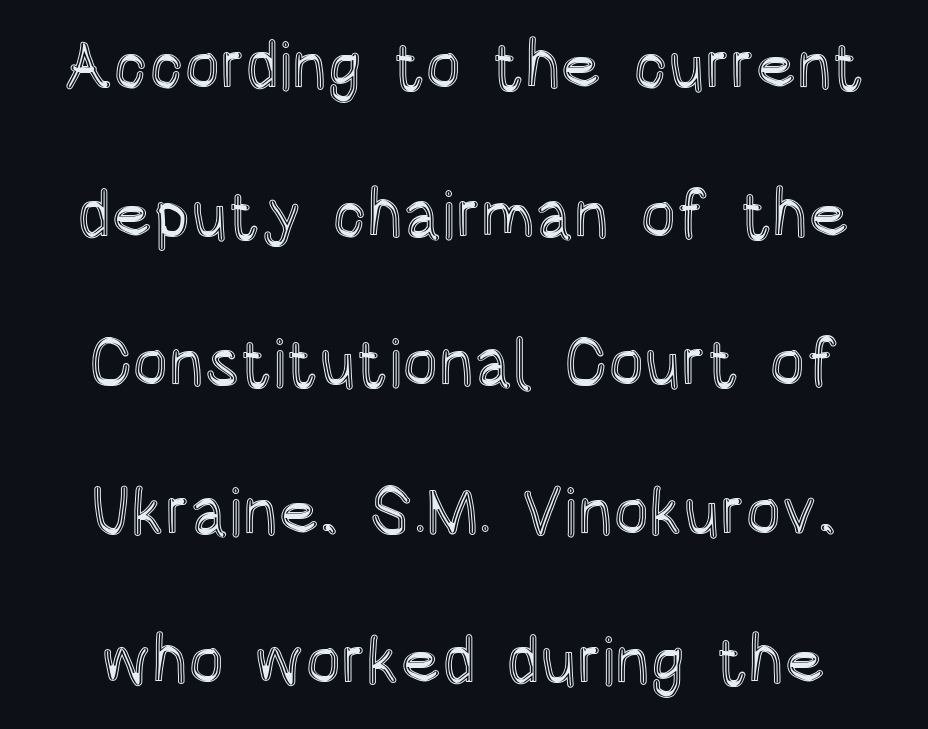
{"italic": "no", "width": "condensed", "x_height": "large", "monospaced": "no", "underline": "no", "line_spacing": "loose", "line_spacing_ratio": 2.22, "letter_spacing": "normal", "letter_spacing_em": 0.0, "glyph_px": 67}
